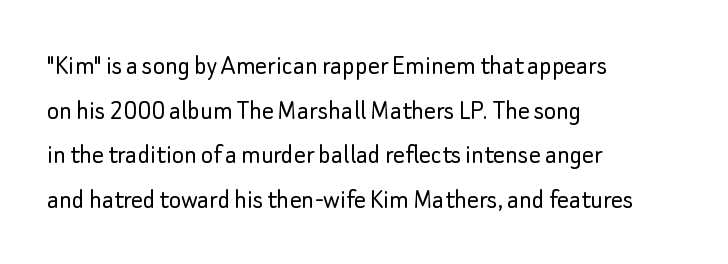
The image shows 29 px light sans-serif type, upright; set left-aligned, normal line spacing (1.54x), normal letter spacing, not underlined; low stroke contrast and a small x-height.
